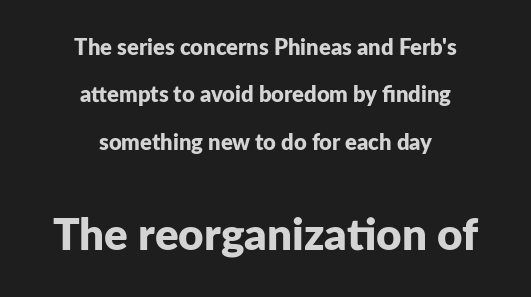
Spacing between characters is what you'd get straight out of the box. The type sits square on the baseline with zero lean. Looks like regular typesetting: each glyph gets only the width it needs. Nope, no serifs anywhere on these letters. The vertical gap from one line to the next is large.
